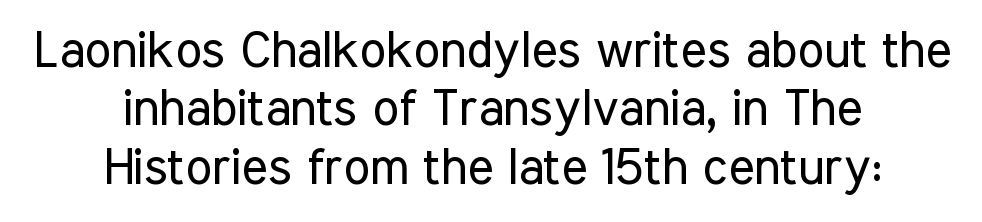
Q: Is the text bold? A: No.
Q: Is the text italic (slanted)? A: No, it is upright.
Q: Is the typeface a serif or a sans-serif typeface? A: Sans-serif.
Q: Is the text underlined? A: No.
Q: How is the paragraph aligned? A: Centered.
Q: Is the spacing between letters normal or unusually wide? A: Normal.
Q: Width (condensed, normal, or wide)? A: Condensed.
Q: Stroke contrast? A: Low.
Q: x-height? A: Medium.
Q: Monospaced? A: No.
